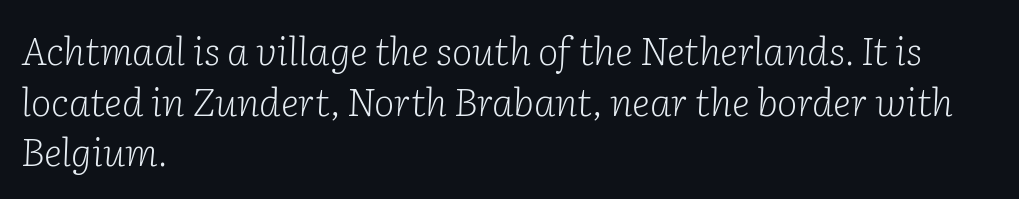
Q: Is the text bold? A: No.
Q: Is the text italic (slanted)? A: Yes, it leans right by about 2 degrees.
Q: Is the typeface a serif or a sans-serif typeface? A: Serif.
Q: Is the text underlined? A: No.
Q: How is the paragraph aligned? A: Left-aligned.
Q: Is the spacing between letters normal or unusually wide? A: Normal.
Q: Is the spacing between lines tight, normal or loose? A: Normal.
Q: Width (condensed, normal, or wide)? A: Normal.
Q: Stroke contrast? A: Low.
Q: x-height? A: Medium.
Q: Monospaced? A: No.
